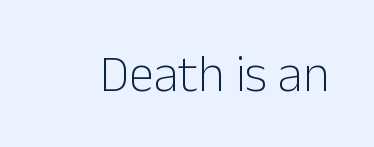
Underline: absent. Nothing heavy about these letters — not bold at all. The letters sit at their default tracking, neither squeezed nor spread. Looks like regular typesetting: each glyph gets only the width it needs. The lettering holds an erect, upright posture throughout.
